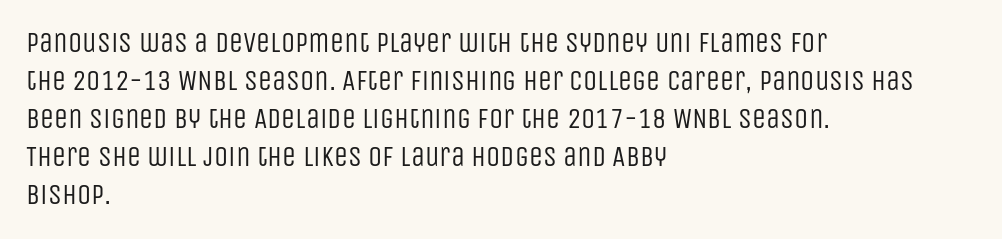
The image shows 28 px regular-weight, condensed sans-serif type, upright; set left-aligned, normal line spacing (1.36x), normal letter spacing, not underlined; low stroke contrast and a large x-height.
